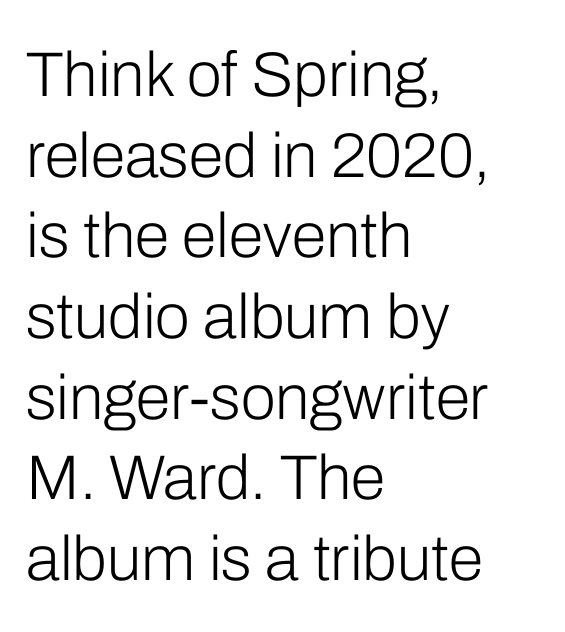
{"serif": "no", "italic": "no", "bold": "no", "weight": "light", "width": "normal", "stroke_contrast": "low", "x_height": "medium", "monospaced": "no", "underline": "no", "align": "left", "line_spacing": "normal", "line_spacing_ratio": 1.28, "letter_spacing": "normal", "letter_spacing_em": 0.0, "glyph_px": 63}
